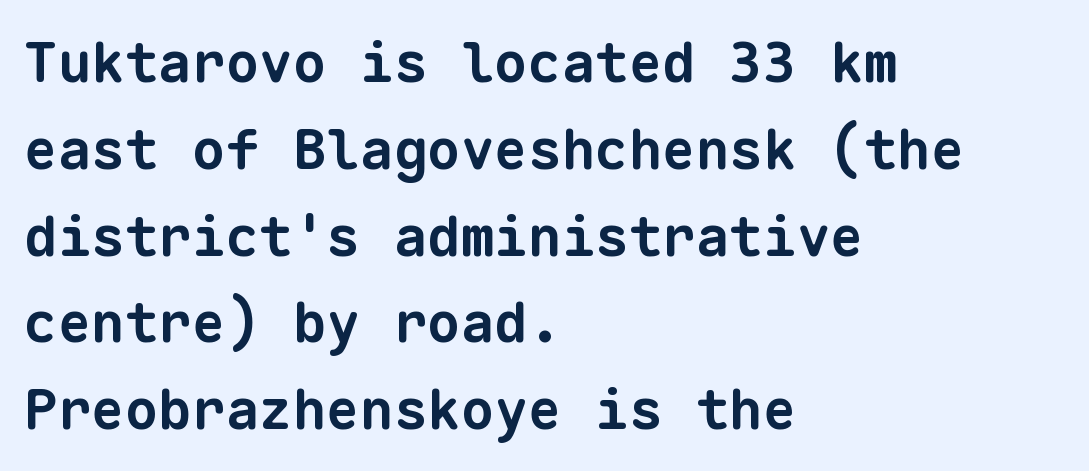
The image shows 56 px bold sans-serif type, monospaced; set left-aligned, normal line spacing (1.55x), normal letter spacing, not underlined; low stroke contrast and a medium x-height.
